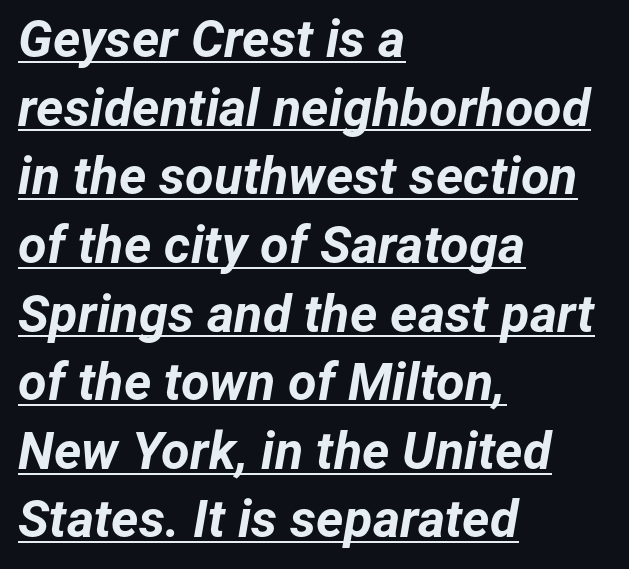
Q: Is the text bold? A: Yes.
Q: Is the text italic (slanted)? A: Yes, it leans right by about 12 degrees.
Q: Is the text underlined? A: Yes.
Q: How is the paragraph aligned? A: Left-aligned.
Q: Is the spacing between letters normal or unusually wide? A: Normal.
Q: Is the spacing between lines tight, normal or loose? A: Normal.
Q: Width (condensed, normal, or wide)? A: Normal.
Q: Stroke contrast? A: Low.
Q: x-height? A: Medium.
Q: Monospaced? A: No.
